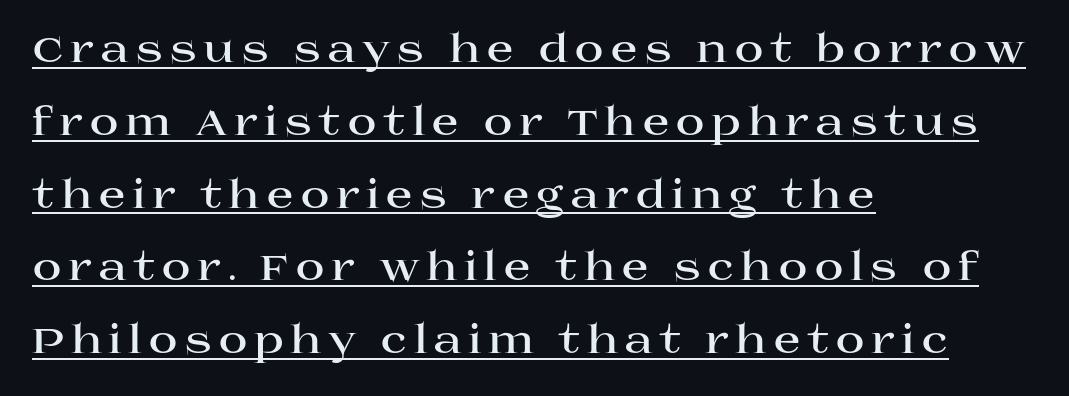
The image shows 40 px bold, wide serif type, upright; set left-aligned, line spacing 1.82x, underlined; high stroke contrast and a large x-height.
